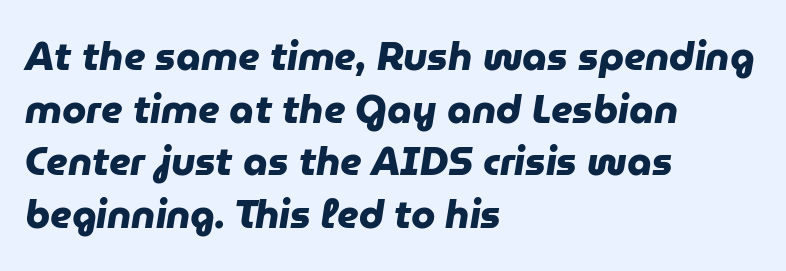
Q: Is the text bold? A: Yes.
Q: Is the typeface a serif or a sans-serif typeface? A: Sans-serif.
Q: Is the text underlined? A: No.
Q: How is the paragraph aligned? A: Left-aligned.
Q: Is the spacing between letters normal or unusually wide? A: Normal.
Q: Is the spacing between lines tight, normal or loose? A: Normal.
Q: Width (condensed, normal, or wide)? A: Normal.
Q: Stroke contrast? A: Low.
Q: x-height? A: Medium.
Q: Monospaced? A: No.
